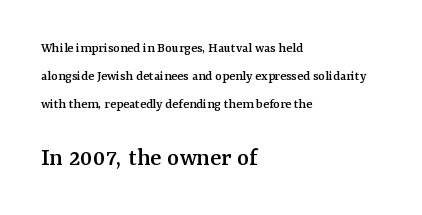
The image shows 26 px text type, upright; set left-aligned, loose line spacing (2.01x), normal letter spacing, not underlined; the second (bottom) block is 1.86x larger.
